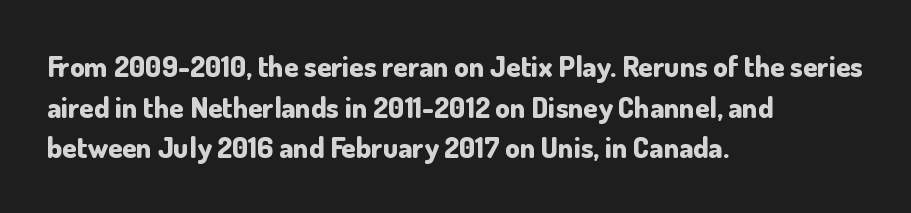
{"serif": "no", "italic": "no", "bold": "yes", "weight": "bold", "width": "normal", "stroke_contrast": "low", "x_height": "small", "monospaced": "no", "underline": "no", "align": "left", "line_spacing": "normal", "line_spacing_ratio": 1.4, "letter_spacing": "normal", "letter_spacing_em": 0.0, "glyph_px": 29}
